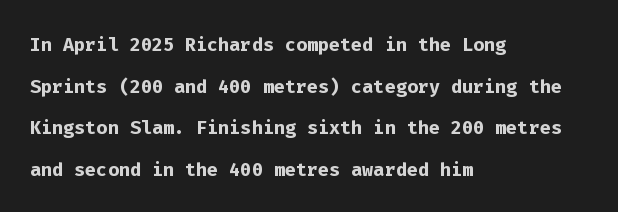
The image shows 26 px bold type, upright; set left-aligned, normal line spacing (1.6x), normal letter spacing, not underlined.
